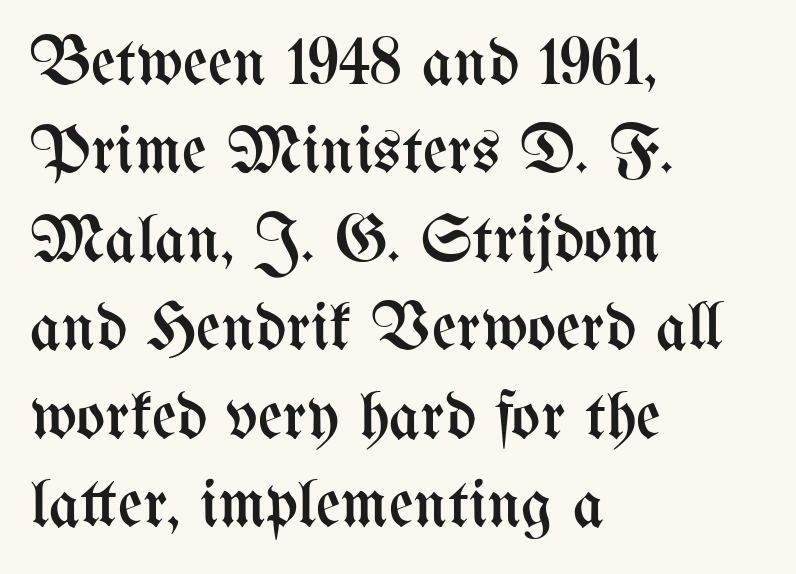
This rendering uses left alignment, leaving the right contour irregular. Clear beneath every line of the passage. Compared with typical paragraphs, the rows here are spaced about the same. Each word holds together tightly as a unit, with standard inter-letter gaps. Posture: upright roman. A typesetter would call this proportional, since set widths differ per character.
